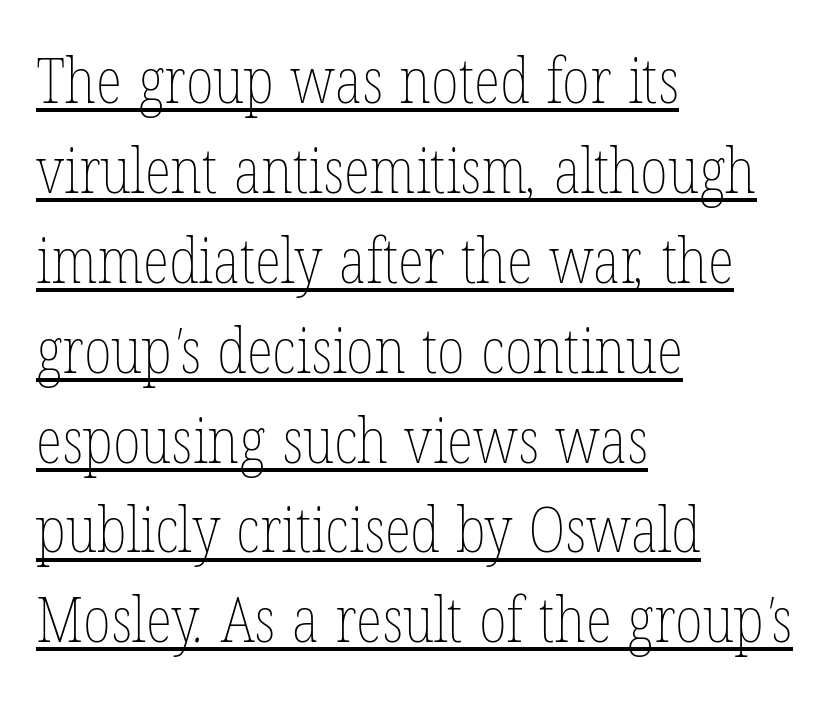
Each new line begins a customary step beneath the previous one. What decoration does the sample have? An underline. The typesetter chose a ragged-right arrangement here. Varying glyph widths throughout — classic text-font behaviour.
